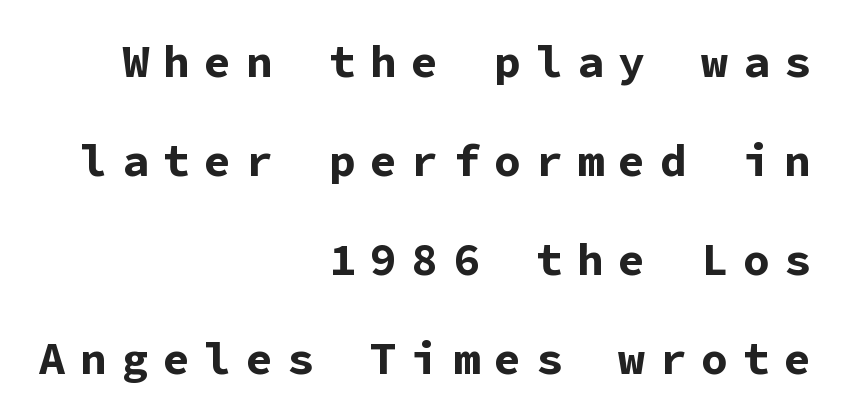
{"serif": "no", "italic": "no", "bold": "yes", "weight": "bold", "width": "normal", "stroke_contrast": "low", "x_height": "medium", "monospaced": "yes", "underline": "no", "align": "right", "line_spacing": "loose", "line_spacing_ratio": 2.2, "letter_spacing": "wide", "letter_spacing_em": 0.32, "glyph_px": 45}
